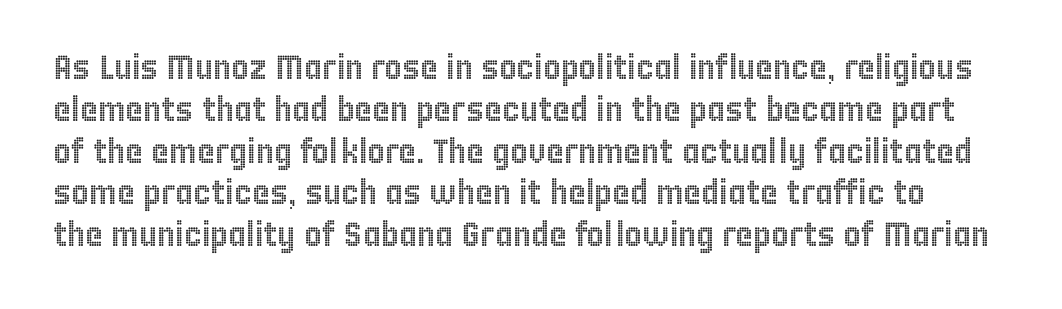
{"italic": "no", "width": "condensed", "x_height": "large", "monospaced": "no", "underline": "no", "line_spacing_ratio": 1.23, "letter_spacing": "normal", "letter_spacing_em": 0.0, "glyph_px": 34}
